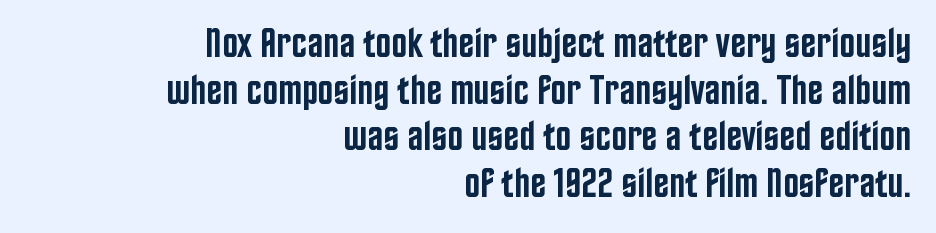
Q: Is the text bold? A: Semi-bold.
Q: Is the text italic (slanted)? A: No, it is upright.
Q: Is the typeface a serif or a sans-serif typeface? A: Sans-serif.
Q: Is the text underlined? A: No.
Q: How is the paragraph aligned? A: Right-aligned.
Q: Is the spacing between letters normal or unusually wide? A: Normal.
Q: Is the spacing between lines tight, normal or loose? A: Tight.
Q: Width (condensed, normal, or wide)? A: Condensed.
Q: Stroke contrast? A: Low.
Q: x-height? A: Large.
Q: Monospaced? A: No.
